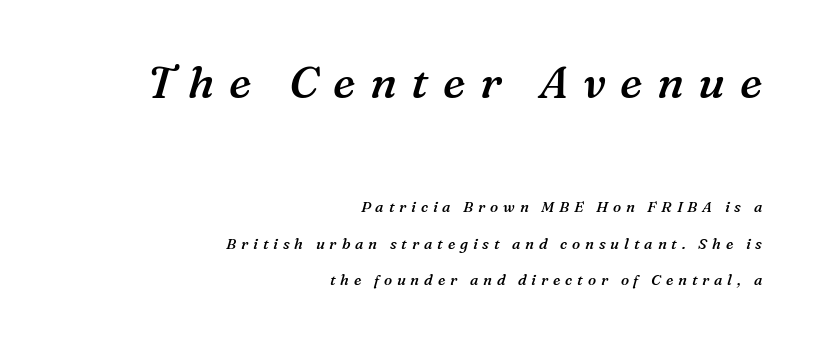
The text carries the slant typical of an italic or oblique font. This sample is right-justified, so line beginnings fall wherever the words allow. This sample has the flowing, uneven cadence of proportional lettering. Descender tails drop into unmarked territory.
